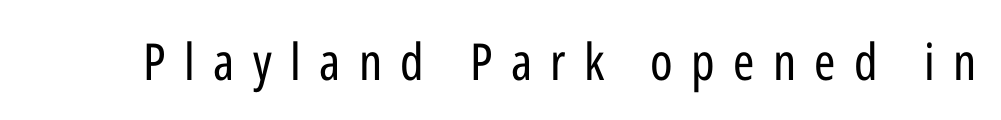
{"serif": "no", "italic": "no", "bold": "no", "weight": "regular", "width": "condensed", "stroke_contrast": "low", "x_height": "medium", "monospaced": "no", "underline": "no", "letter_spacing": "wide", "letter_spacing_em": 0.36, "glyph_px": 51}
